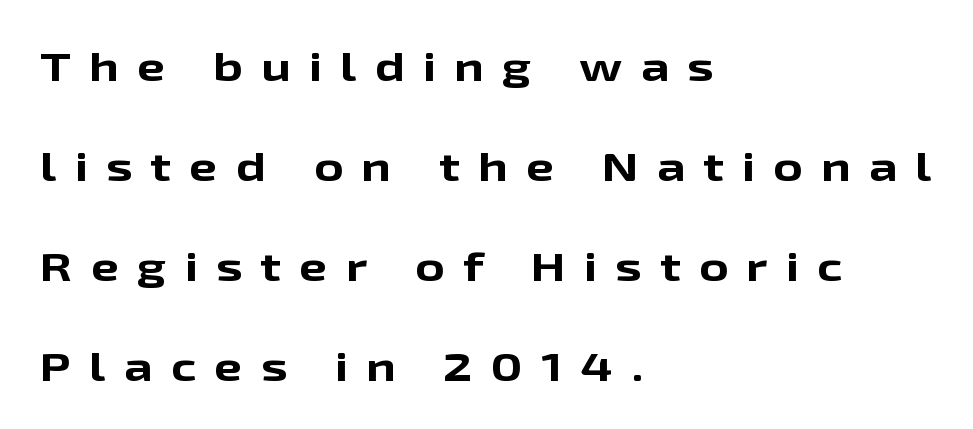
You can tell from the bare stems that sans-serif type was used. These lines stand farther apart than default settings would place them. Honestly, there is no underline to notice here at all. Which margin do the lines hug? The left one — the right edge is uneven.
